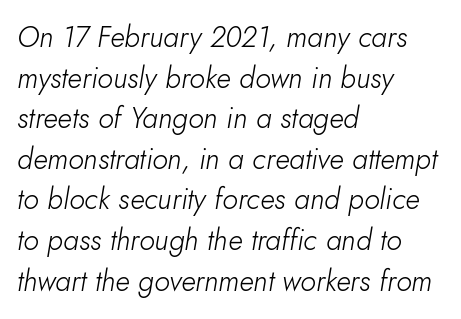
{"italic": "yes", "lean": "right", "slant_degrees": 10, "bold": "no", "weight": "light", "width": "normal", "stroke_contrast": "low", "x_height": "small", "monospaced": "no", "underline": "no", "align": "left", "line_spacing": "normal", "line_spacing_ratio": 1.4, "letter_spacing": "normal", "letter_spacing_em": 0.0, "glyph_px": 29}
